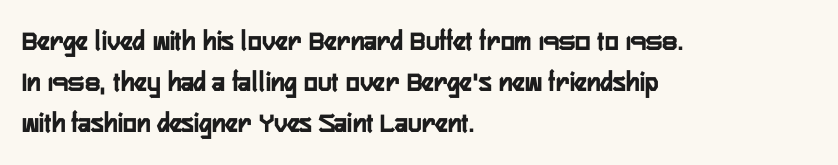
{"serif": "no", "italic": "no", "width": "condensed", "stroke_contrast": "low", "x_height": "medium", "monospaced": "no", "underline": "no", "align": "left", "line_spacing": "normal", "line_spacing_ratio": 1.42, "letter_spacing": "normal", "letter_spacing_em": 0.0, "glyph_px": 29}
